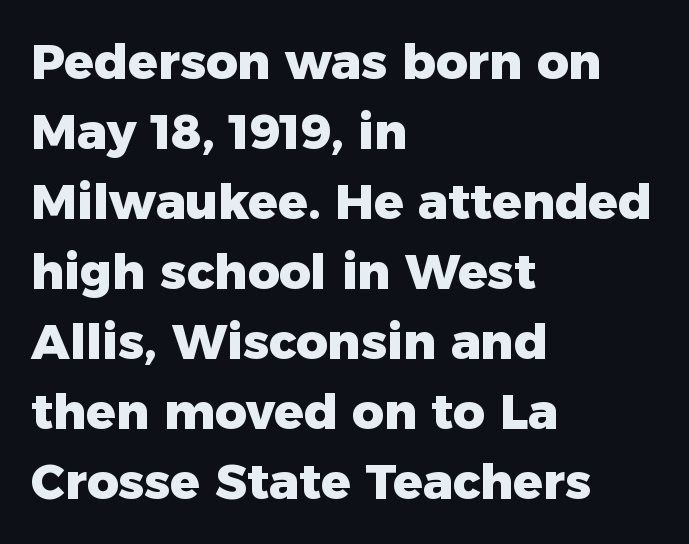
Every stem runs plumb, perpendicular to the baseline. No word sits above an underline. Typographic density is high because the face is bold. One glance says typical: line gaps are just what's usual. The rendering uses natural spacing where letterforms have individual widths.
